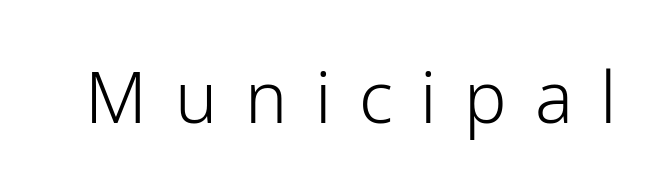
The typesetting does not lean heavy: it is not bold. You could not count columns in this text — the font is proportionally spaced. Is the letter spacing exaggerated? Yes — the characters are pushed far apart. Words float on clear page, feet unadorned.
